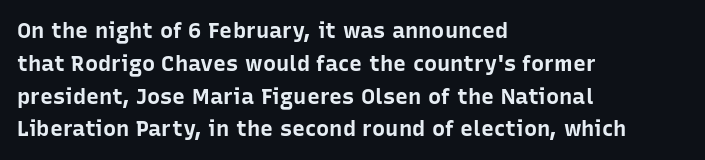
{"italic": "no", "bold": "yes", "underline": "no", "align": "left", "line_spacing": "normal", "line_spacing_ratio": 1.49, "letter_spacing": "normal", "letter_spacing_em": 0.0, "glyph_px": 22}
